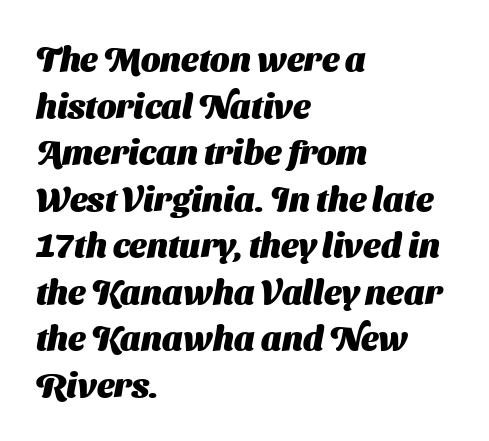
Words float on clear page, feet unadorned. The face used here is rendered with its standard letterfit. Notice how the passage keeps a crisp vertical edge on the left only. Line spacing here is normal.
